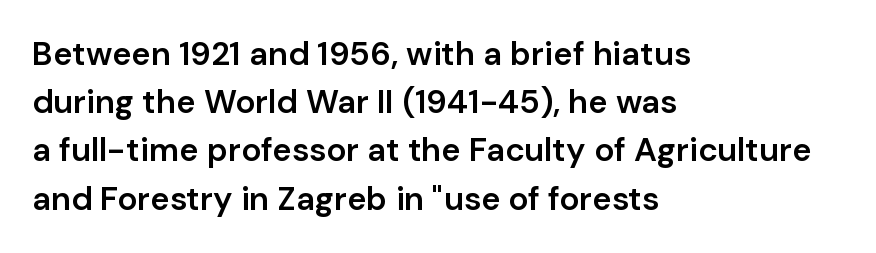
Q: Is the text bold? A: Semi-bold.
Q: Is the text italic (slanted)? A: No, it is upright.
Q: Is the typeface a serif or a sans-serif typeface? A: Sans-serif.
Q: Is the text underlined? A: No.
Q: How is the paragraph aligned? A: Left-aligned.
Q: Is the spacing between letters normal or unusually wide? A: Normal.
Q: Is the spacing between lines tight, normal or loose? A: Normal.
Q: Width (condensed, normal, or wide)? A: Normal.
Q: Stroke contrast? A: Low.
Q: x-height? A: Medium.
Q: Monospaced? A: No.
